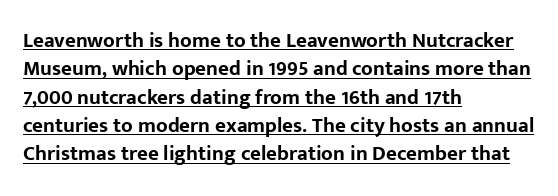
The passage is arranged the way most books set body copy — flush left. This is heavy type, rendered in bold. The tracking reads as untouched default to a designer's eye. Nope, not italic — everything's standing straight.
